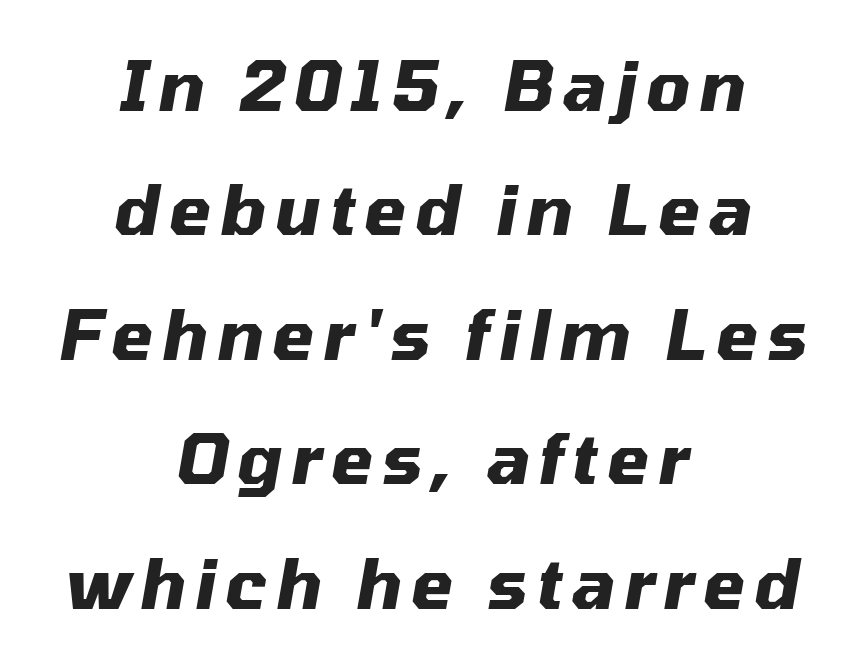
Q: Is the text bold? A: Yes.
Q: Is the text italic (slanted)? A: Yes, it leans right by about 10 degrees.
Q: Is the text underlined? A: No.
Q: How is the paragraph aligned? A: Centered.
Q: Width (condensed, normal, or wide)? A: Normal.
Q: Stroke contrast? A: Medium.
Q: x-height? A: Medium.
Q: Monospaced? A: No.
